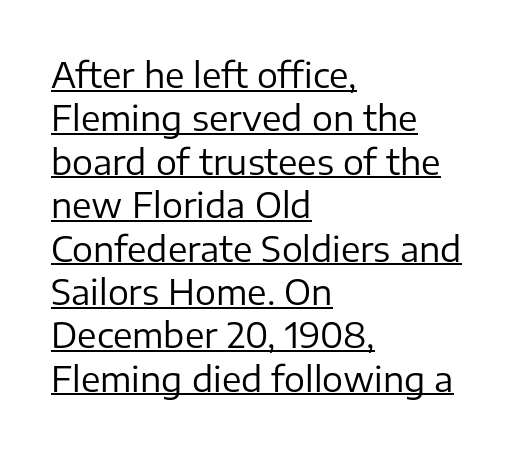
{"serif": "no", "italic": "no", "bold": "no", "weight": "regular", "width": "normal", "stroke_contrast": "low", "x_height": "medium", "monospaced": "no", "underline": "yes", "align": "left", "line_spacing_ratio": 1.24, "letter_spacing": "normal", "letter_spacing_em": 0.0, "glyph_px": 35}
